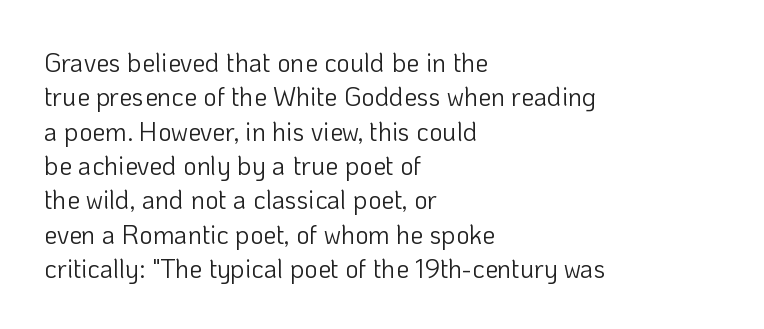
Leftover space on each line is placed entirely after the last word. Notice how the stems are strictly vertical — no italics here. The rendering uses a moderate line-height, typical for paragraphs. Underlining? Definitely not there. A light-to-regular cut is what we see here.
